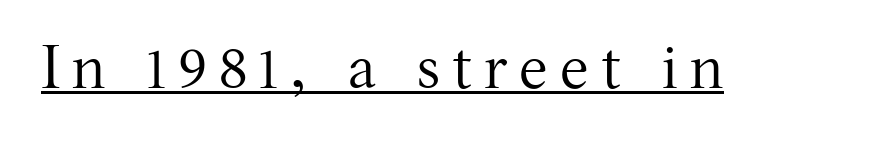
The image shows 61 px regular-weight serif type, upright; set unusually wide letter spacing (+0.2 em), underlined; medium stroke contrast and a medium x-height.
